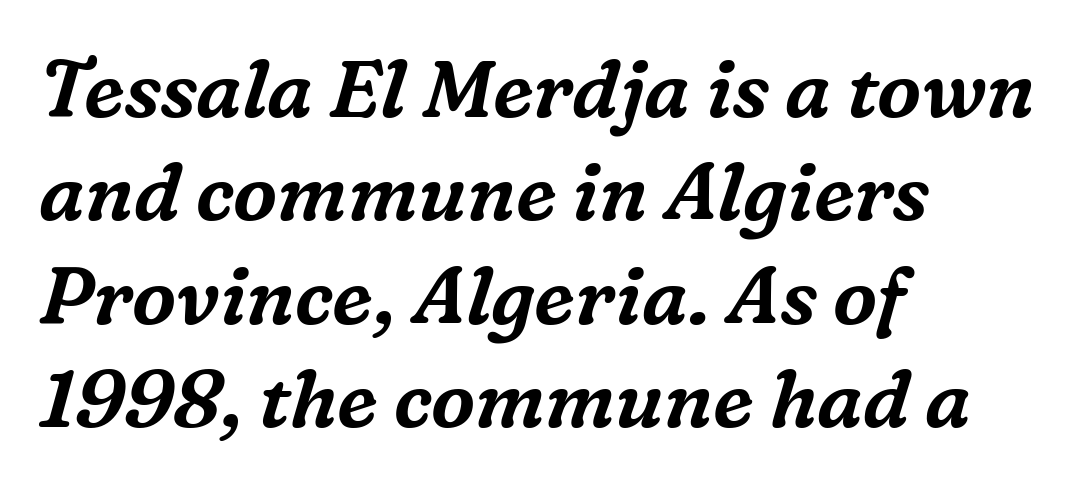
{"serif": "yes", "italic": "yes", "lean": "right", "slant_degrees": 16, "width": "normal", "stroke_contrast": "medium", "x_height": "medium", "monospaced": "no", "underline": "no", "align": "left", "line_spacing": "normal", "line_spacing_ratio": 1.31, "letter_spacing": "normal", "letter_spacing_em": 0.0, "glyph_px": 79}
